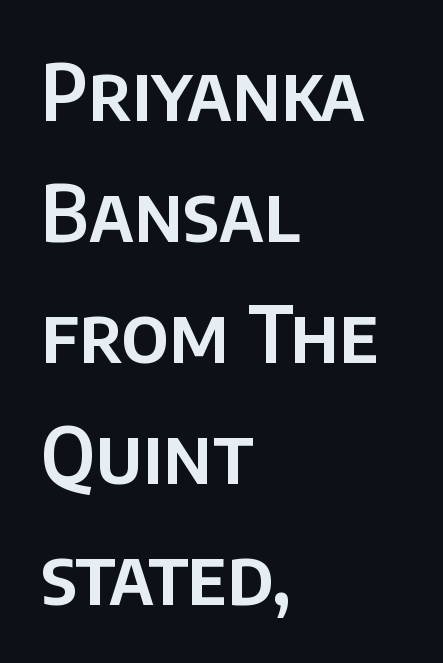
Q: Is the text italic (slanted)? A: No, it is upright.
Q: Is the typeface a serif or a sans-serif typeface? A: Sans-serif.
Q: Is the text underlined? A: No.
Q: How is the paragraph aligned? A: Left-aligned.
Q: Is the spacing between letters normal or unusually wide? A: Normal.
Q: Is the spacing between lines tight, normal or loose? A: Normal.
Q: Width (condensed, normal, or wide)? A: Normal.
Q: Stroke contrast? A: Low.
Q: x-height? A: Large.
Q: Monospaced? A: No.
